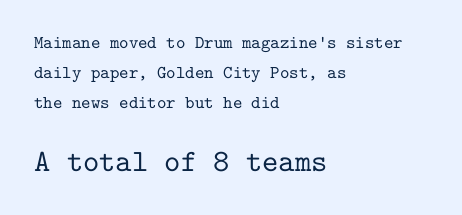
{"serif": "yes", "italic": "no", "width": "normal", "stroke_contrast": "low", "x_height": "medium", "monospaced": "yes", "underline": "no", "align": "left", "line_spacing": "normal", "line_spacing_ratio": 1.66, "letter_spacing": "normal", "letter_spacing_em": 0.0, "larger_block": "second", "size_ratio": 1.72, "glyph_px": 31}
